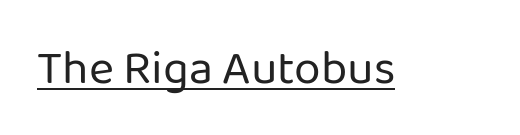
The image shows 48 px regular-weight sans-serif type, upright; set normal letter spacing, underlined; low stroke contrast and a medium x-height.
